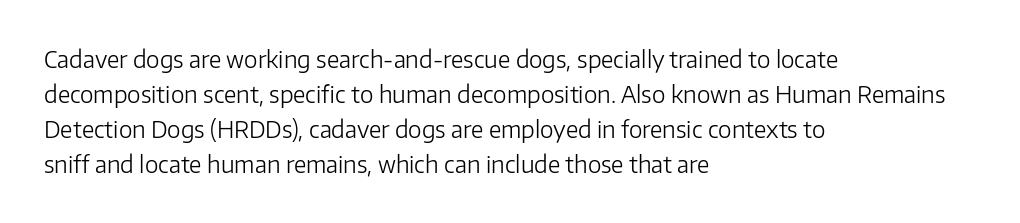
Weight: not bold — regular or lighter. The typesetter chose a ragged-right arrangement here. Each new line begins a customary step beneath the previous one. You could call the tracking neutral — neither tight nor loose. Only glyphs here, with clear space below each row. You can tell it's not italic because the verticals are truly vertical.
